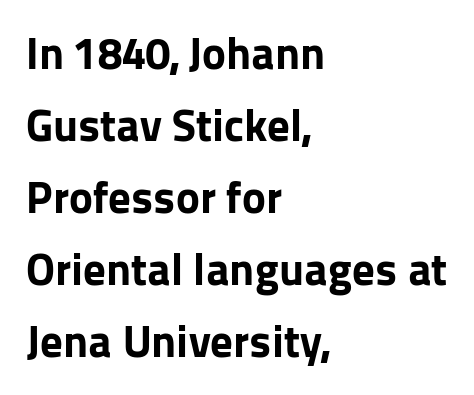
A sans-serif font was chosen for this passage. Underline: absent. Do the characters align in a grid? No, the font is proportional. Upright lettering throughout.
